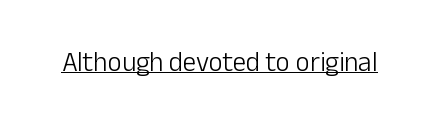
Vertical stems look standard width or narrower in stroke. This sample carries an underscore along the baseline area. Notice how the stems are strictly vertical — no italics here. Spacing between characters is what you'd get straight out of the box.
